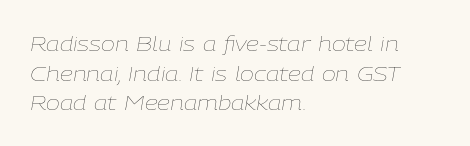
This rendering leaves character spacing at its baseline value. The rows are spaced the way most documents space them. Is the type heavy? It reads as light-to-regular instead. The passage is arranged the way most books set body copy — flush left. The axis of the letterforms is tilted away from vertical.
